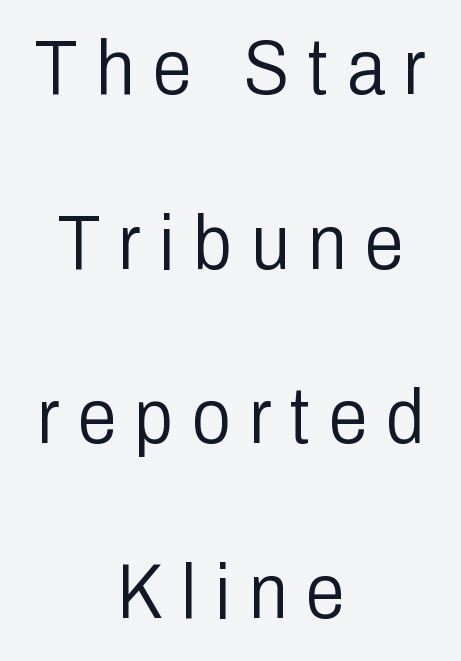
Q: Is the text bold? A: No.
Q: Is the text italic (slanted)? A: No, it is upright.
Q: Is the typeface a serif or a sans-serif typeface? A: Sans-serif.
Q: Is the text underlined? A: No.
Q: How is the paragraph aligned? A: Centered.
Q: Is the spacing between letters normal or unusually wide? A: Unusually wide.
Q: Is the spacing between lines tight, normal or loose? A: Loose.
Q: Width (condensed, normal, or wide)? A: Condensed.
Q: Stroke contrast? A: Low.
Q: x-height? A: Medium.
Q: Monospaced? A: No.
